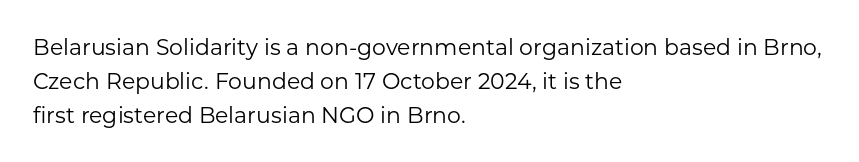
{"italic": "no", "bold": "no", "underline": "no", "align": "left", "line_spacing": "normal", "line_spacing_ratio": 1.54, "letter_spacing": "normal", "letter_spacing_em": 0.0, "glyph_px": 22}
